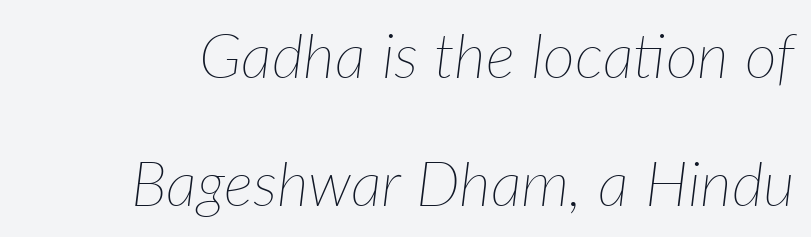
The letterforms sit at book weight or below. These lines stand farther apart than default settings would place them. Each word holds together tightly as a unit, with standard inter-letter gaps. A typesetter would call this proportional, since set widths differ per character. Descenders are the only things crossing below the line. This is oblique type, the kind used for emphasis or titles.
